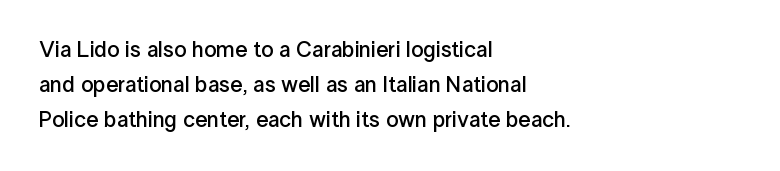
Firm but not heavy-handed strokes: this text is semibold. The specimen omits any rule beneath the text block's lines. Ordinary non-slanted type is in use. Each new line begins a customary step beneath the previous one. The line texture is even and compact thanks to regular tracking.
